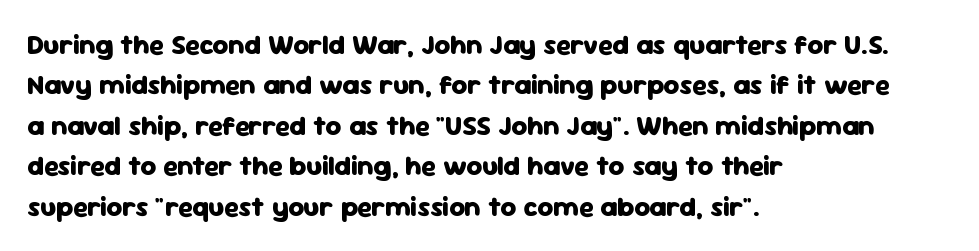
Look at the tracking — it's just the regular setting, nothing added. A classic flush-left, rag-right setting is used for this passage. Lines of text with bare space underneath. The font's upright variant was chosen for this text.
